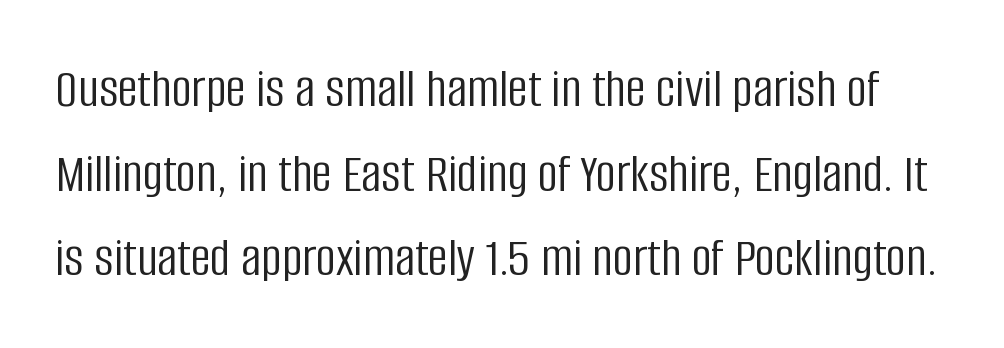
The image shows 56 px light, condensed sans-serif type, upright; set normal line spacing (1.51x), normal letter spacing, not underlined; low stroke contrast and a large x-height.
